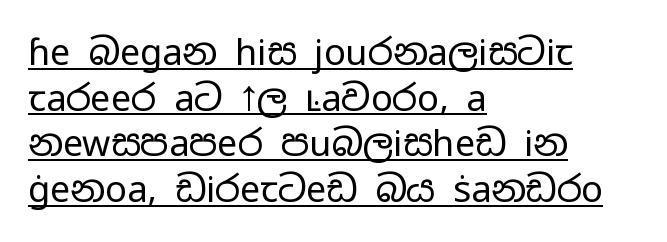
The horizontal fit of the characters is conventional and even. This sample has the flowing, uneven cadence of proportional lettering. I'd call this a sans setting — the letters go barefoot. The ragged edge is on the right, which tells us the setting is flush left.
